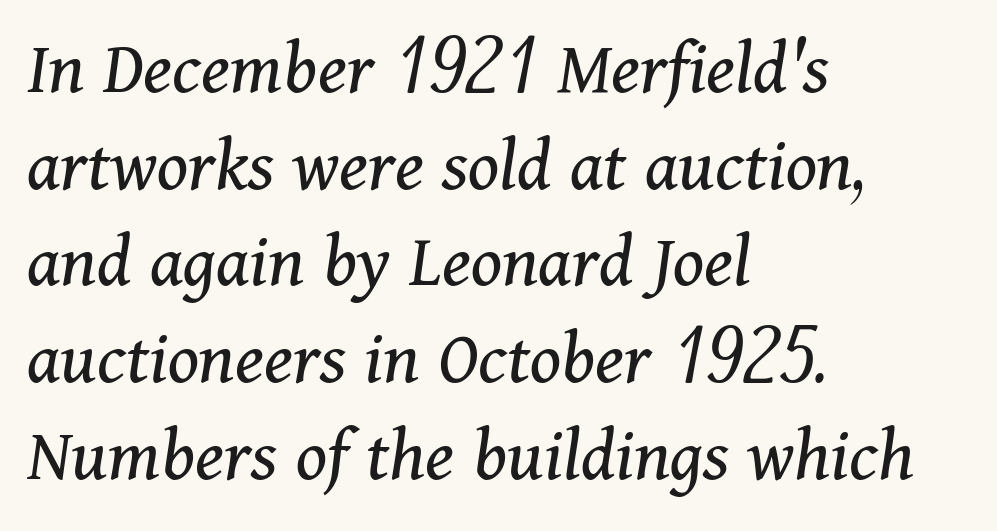
Think standard paragraph weight, or any step lighter than that. Tracking here is standard; glyphs follow each other at the usual distance. Character widths vary here, with narrow letters taking less room than wide ones. Classification — serif. Unmarked baselines from the first word to the last.
